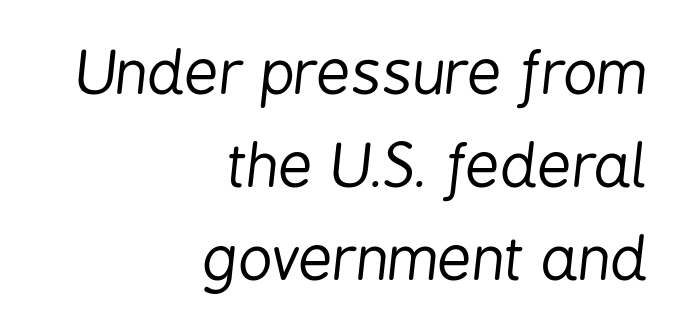
Q: Is the text bold? A: No.
Q: Is the text italic (slanted)? A: Yes, it leans right by about 6 degrees.
Q: Is the text underlined? A: No.
Q: How is the paragraph aligned? A: Right-aligned.
Q: Is the spacing between letters normal or unusually wide? A: Normal.
Q: Is the spacing between lines tight, normal or loose? A: Normal.
Q: Width (condensed, normal, or wide)? A: Condensed.
Q: Stroke contrast? A: Low.
Q: x-height? A: Medium.
Q: Monospaced? A: No.
